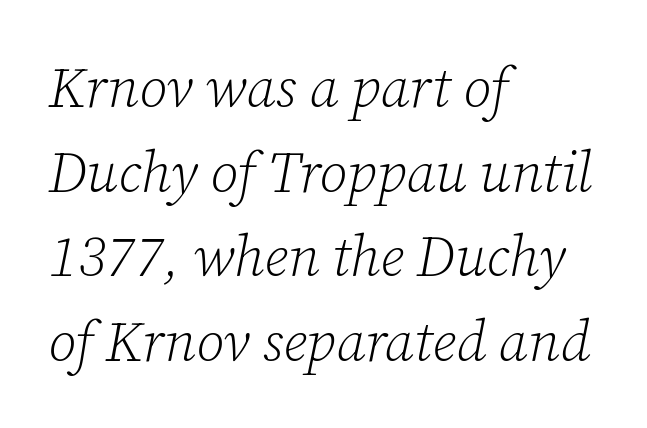
The space directly below the letters is spotless. The typeface has the unassuming heft of standard copy or less. Is this a fixed-width face? No — the glyphs have proportional, varying widths. The designer went with a serif here, giving each stem small feet. Horizontally, the lines are justified to the leading edge only.
